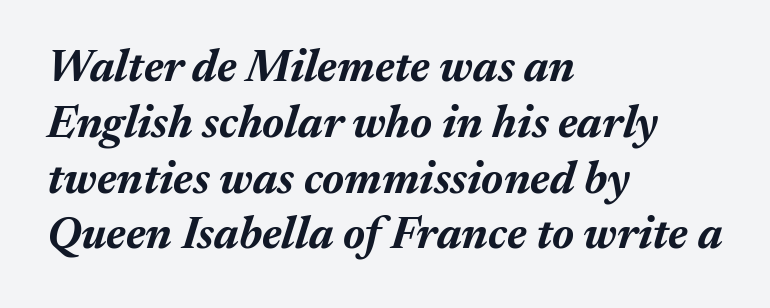
The image shows 45 px bold type, italic (leaning right); set left-aligned, line spacing 1.24x, normal letter spacing, not underlined; medium stroke contrast and a medium x-height.
